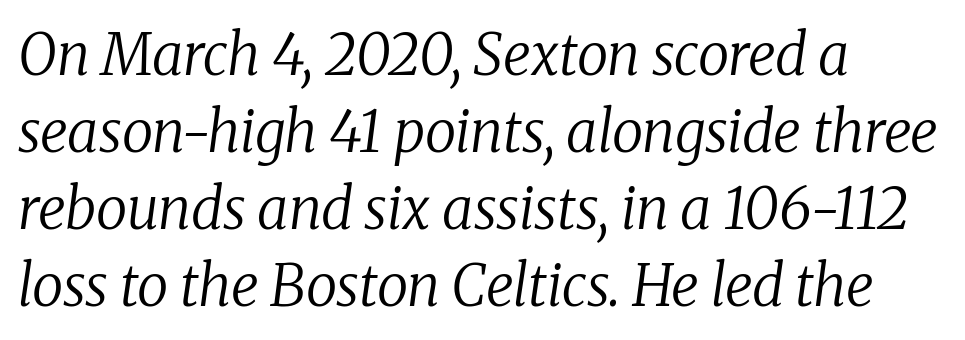
{"serif": "yes", "italic": "yes", "lean": "right", "slant_degrees": 8, "bold": "no", "weight": "regular", "width": "normal", "stroke_contrast": "low", "x_height": "medium", "monospaced": "no", "underline": "no", "align": "left", "line_spacing": "normal", "line_spacing_ratio": 1.35, "letter_spacing": "normal", "letter_spacing_em": 0.0, "glyph_px": 57}
